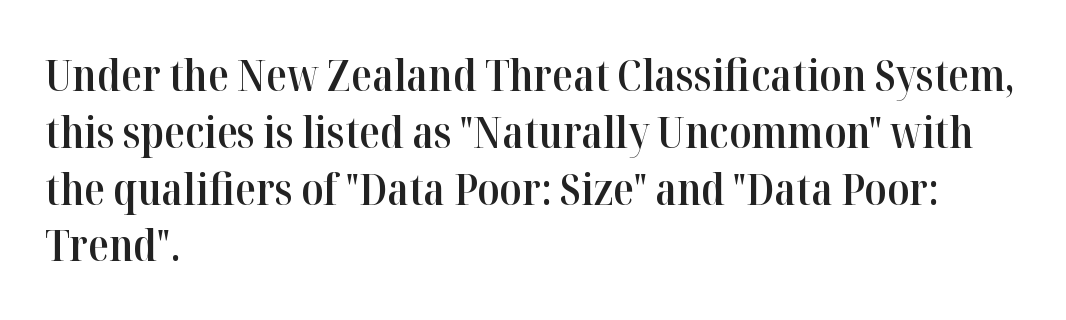
The image shows 43 px semibold serif type, upright; set left-aligned, normal line spacing (1.32x), normal letter spacing, not underlined; high stroke contrast and a medium x-height.
